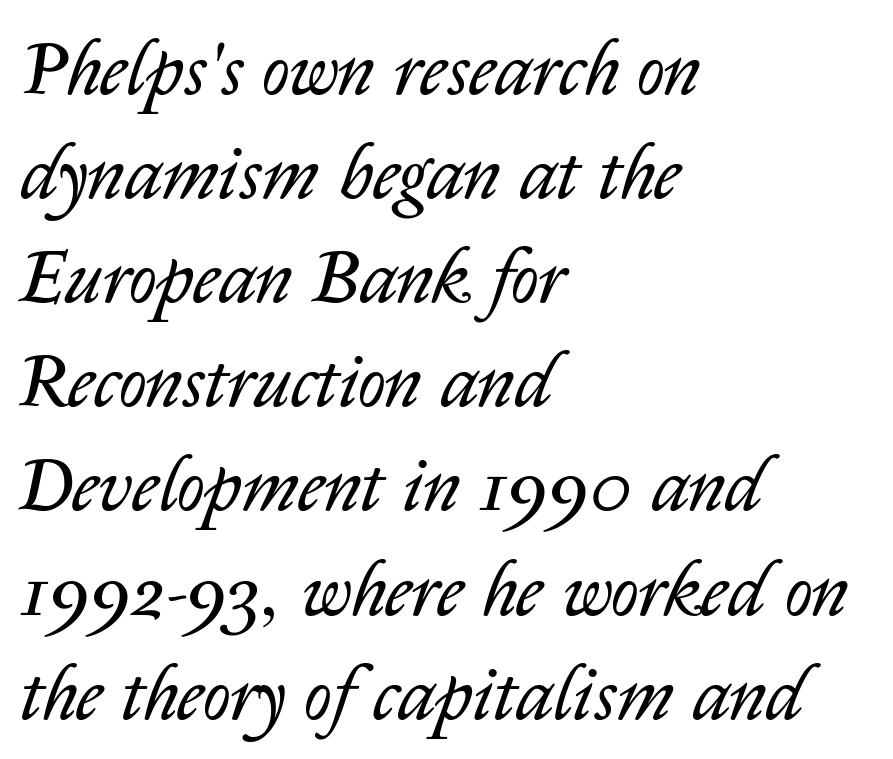
Q: Is the text bold? A: No.
Q: Is the text italic (slanted)? A: Yes, it leans right by about 14 degrees.
Q: Is the text underlined? A: No.
Q: How is the paragraph aligned? A: Left-aligned.
Q: Is the spacing between letters normal or unusually wide? A: Normal.
Q: Is the spacing between lines tight, normal or loose? A: Normal.
Q: Width (condensed, normal, or wide)? A: Normal.
Q: Stroke contrast? A: Low.
Q: x-height? A: Medium.
Q: Monospaced? A: No.
